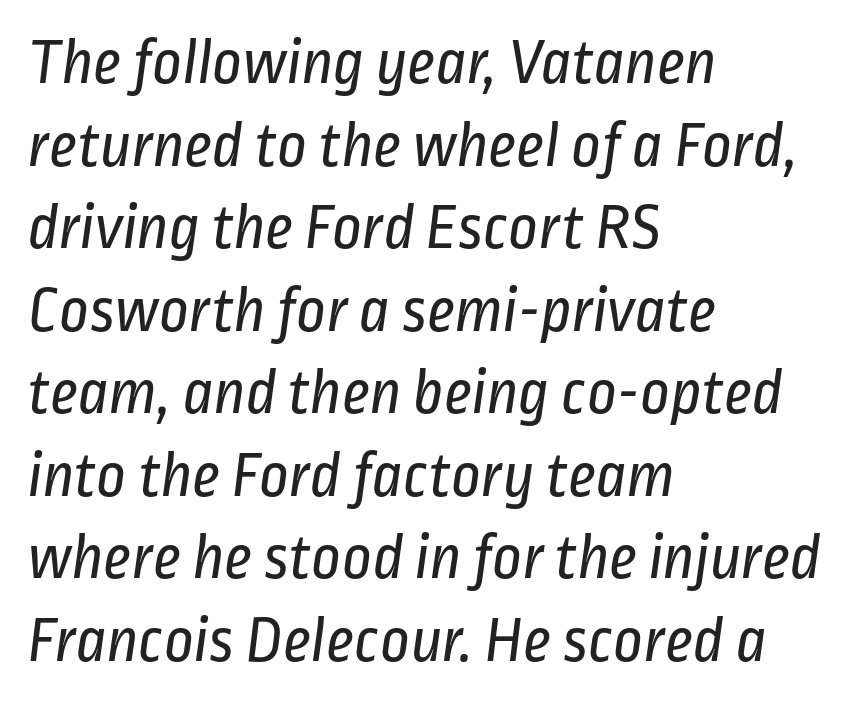
The face used here is proportionally spaced, like ordinary book or web type. Is there much room between lines? A standard amount, neither cramped nor airy. Type style note: lacks serifs. This is not heavy type; no bold has been used. Here the glyphs are tracked normally, forming tight word shapes.
